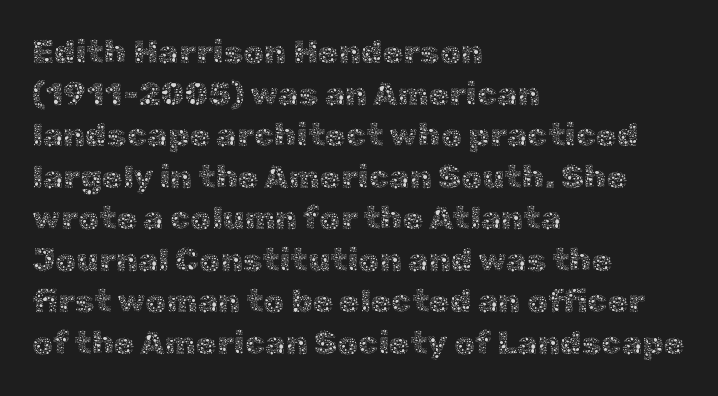
The passage shown stacks its lines at a standard gap. Notice how the stems are strictly vertical — no italics here. The letters advance in unequal steps, a hallmark of proportional type. The rendering anchors every line to the left-hand side. Clear beneath every line of the passage.
